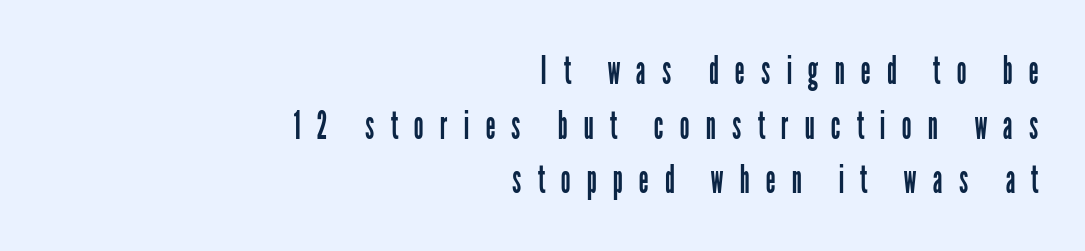
Glyph-to-glyph distance is far greater than everyday printed text. In terms of letterform style, serifs are entirely absent. The words here are not underlined. If you measured baseline to baseline, you'd find a middling distance.
